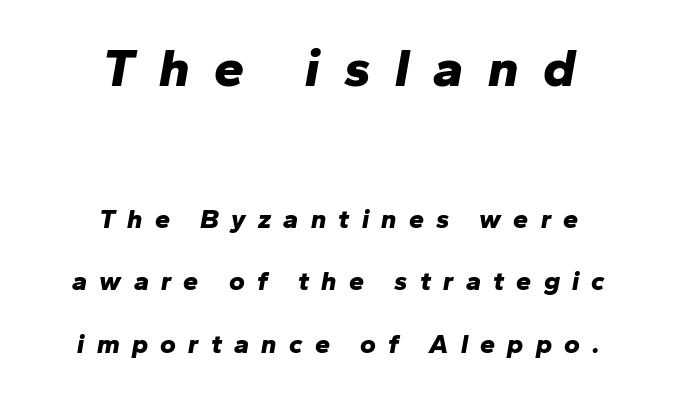
Q: Is the text bold? A: Yes.
Q: Is the text italic (slanted)? A: Yes, it leans right by about 10 degrees.
Q: Is the text underlined? A: No.
Q: How is the paragraph aligned? A: Centered.
Q: Is the spacing between letters normal or unusually wide? A: Unusually wide.
Q: Is the spacing between lines tight, normal or loose? A: Loose.
Q: Which block of text is set in a larger size, the first (top) or the second (bottom)? A: The first (top) one.
Q: Width (condensed, normal, or wide)? A: Normal.
Q: Stroke contrast? A: Low.
Q: x-height? A: Medium.
Q: Monospaced? A: No.
